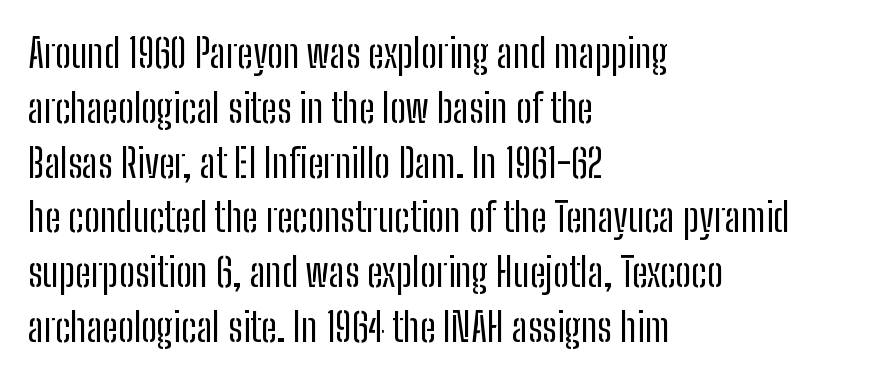
Each line starts at the same left margin while the right side varies. What's the leading like? Ordinary, nothing unusual. This rendering leaves character spacing at its baseline value. Stem width sits at or under what a default text font uses. In terms of letterform style, serifs are entirely absent. A typesetter would call this proportional, since set widths differ per character.
